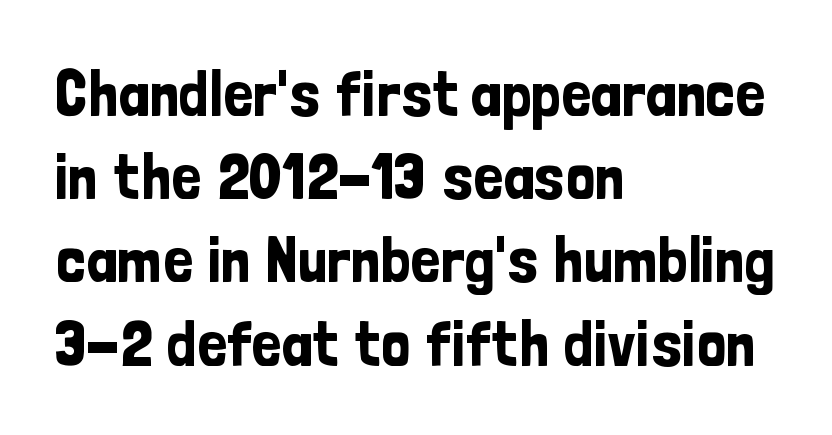
Nobody touched the tracking dial on this one. This block has exactly the height ordinary leading produces. Reading down the block, your eye returns to a fixed left position each line. Tall strokes in this sample are plumb rather than angled. The strip under each line holds only bare page. Think of a printed novel: that variable character pitch is what you see here.
